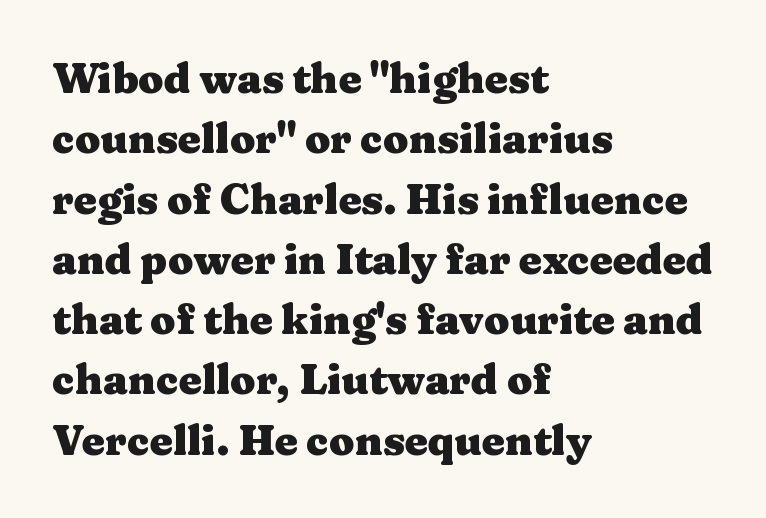
{"serif": "yes", "italic": "no", "bold": "yes", "weight": "heavy", "width": "wide", "stroke_contrast": "medium", "x_height": "medium", "monospaced": "no", "underline": "no", "align": "left", "line_spacing": "normal", "line_spacing_ratio": 1.47, "letter_spacing": "normal", "letter_spacing_em": 0.0, "glyph_px": 41}
